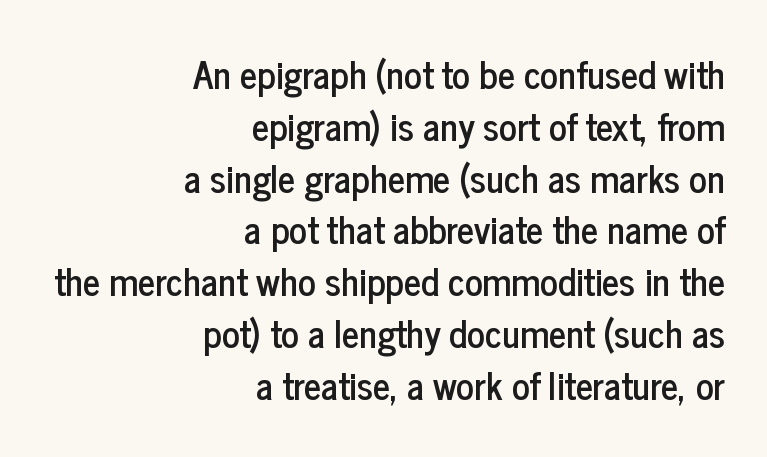
The image shows 37 px condensed sans-serif type, upright; set right-aligned, normal line spacing (1.4x), normal letter spacing, not underlined; low stroke contrast and a medium x-height.
